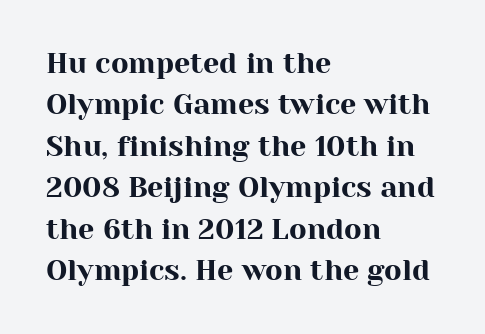
Q: Is the text italic (slanted)? A: No, it is upright.
Q: Is the typeface a serif or a sans-serif typeface? A: Serif.
Q: Is the text underlined? A: No.
Q: How is the paragraph aligned? A: Left-aligned.
Q: Is the spacing between letters normal or unusually wide? A: Normal.
Q: Is the spacing between lines tight, normal or loose? A: Normal.
Q: Width (condensed, normal, or wide)? A: Normal.
Q: Stroke contrast? A: High.
Q: x-height? A: Medium.
Q: Monospaced? A: No.
